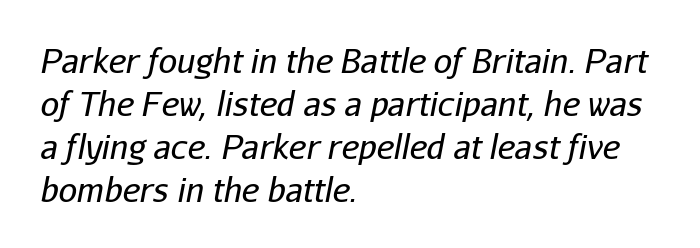
Leading matches the norm, producing a regular column. Italic: yes, the glyphs are oblique. Quick note: underline off. Here the designer chose a conventional face with non-uniform glyph widths. No letter is thick-stroked: the sample isn't bold. Casual observation: everything's shoved over to the left.
